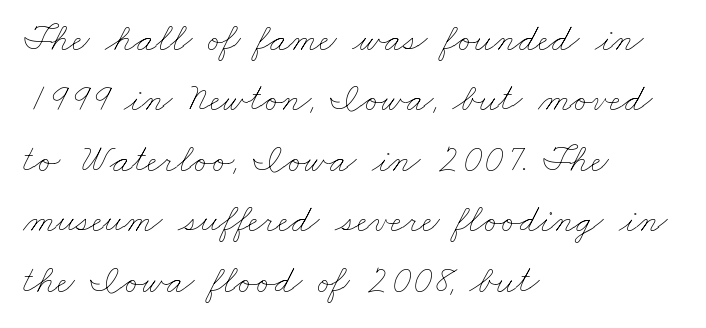
The cut favours lightness, reaching ordinary text weight at its darkest. Characters follow at the spacing the type designer built in. The paragraph shown leans on its left margin. Descenders hang freely into open space. Each letter keeps its own natural width here, so spacing adapts to shape. If you measured baseline to baseline, you'd find a middling distance.
